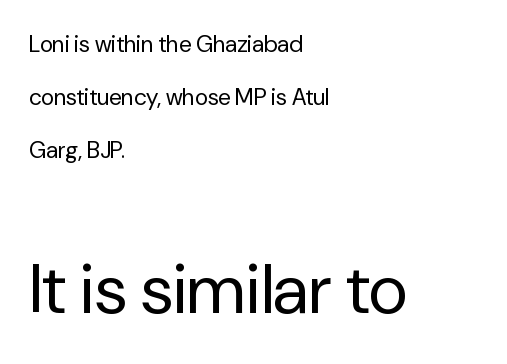
Q: Is the text bold? A: No.
Q: Is the text italic (slanted)? A: No, it is upright.
Q: Is the typeface a serif or a sans-serif typeface? A: Sans-serif.
Q: Is the text underlined? A: No.
Q: How is the paragraph aligned? A: Left-aligned.
Q: Is the spacing between letters normal or unusually wide? A: Normal.
Q: Is the spacing between lines tight, normal or loose? A: Loose.
Q: Which block of text is set in a larger size, the first (top) or the second (bottom)? A: The second (bottom) one.
Q: Width (condensed, normal, or wide)? A: Normal.
Q: Stroke contrast? A: Low.
Q: x-height? A: Medium.
Q: Monospaced? A: No.
